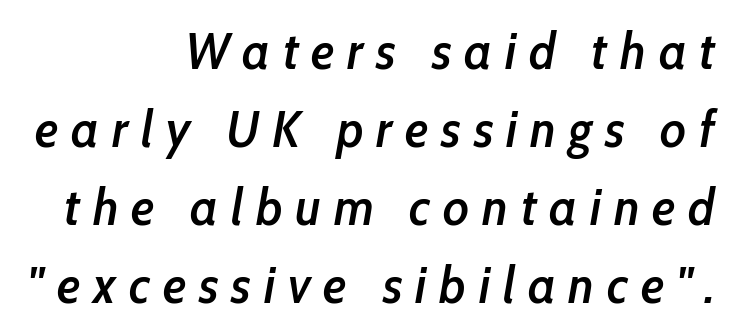
The specimen reads as italic at a glance. You could only call the tracking loose — the letters float apart. Every letter is mildly thick-stroked: semibold rather than bold. Proportional: the letters do not fall into vertical columns. The compositor pushed each line to the right boundary.
